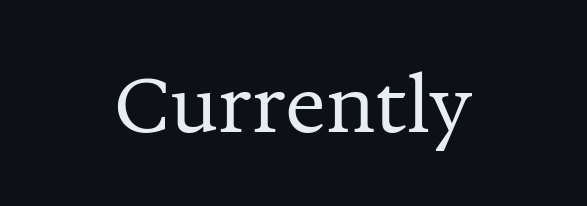
{"serif": "yes", "italic": "no", "bold": "no", "weight": "regular", "width": "normal", "stroke_contrast": "medium", "x_height": "medium", "monospaced": "no", "underline": "no", "align": "center", "letter_spacing": "normal", "letter_spacing_em": 0.0, "glyph_px": 76}
